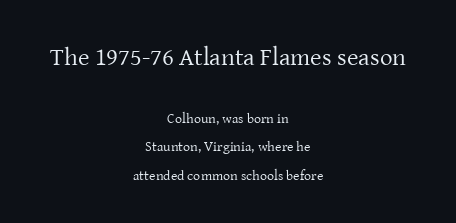
{"italic": "no", "bold": "no", "underline": "no", "align": "center", "line_spacing": "loose", "line_spacing_ratio": 2.01, "letter_spacing": "normal", "letter_spacing_em": 0.0, "larger_block": "first", "size_ratio": 1.79, "glyph_px": 25}
